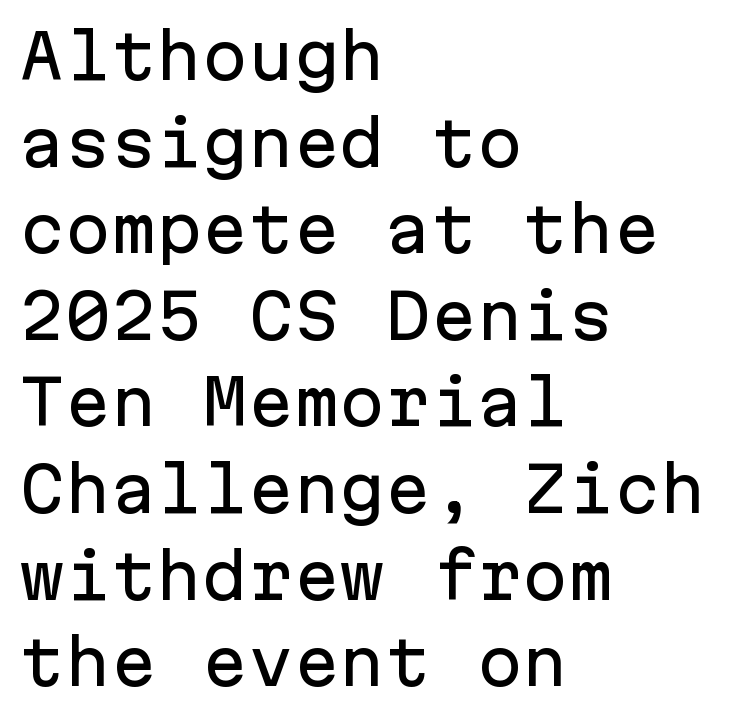
The image shows 61 px sans-serif type, upright, monospaced; set left-aligned, normal line spacing (1.42x), normal letter spacing, not underlined; low stroke contrast and a medium x-height.
